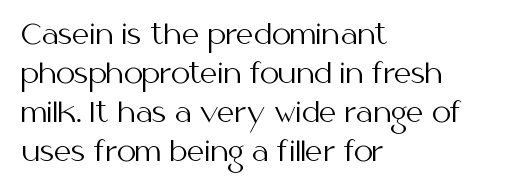
The image shows 27 px text type, upright; set left-aligned, normal line spacing (1.45x), normal letter spacing, not underlined.
